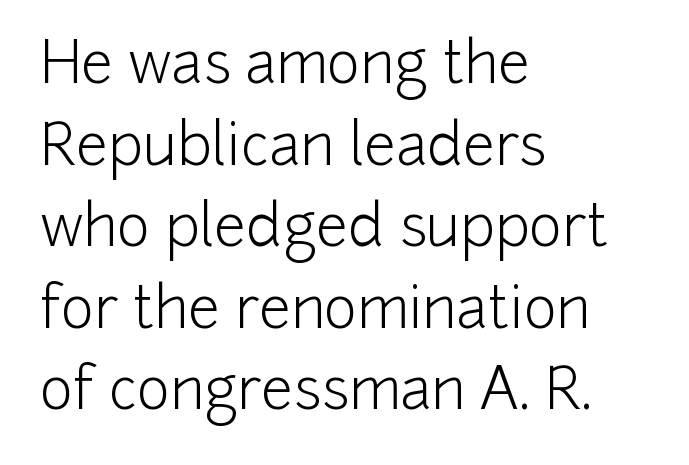
The image shows 57 px light sans-serif type, upright; set left-aligned, normal line spacing (1.43x), normal letter spacing, not underlined; low stroke contrast and a medium x-height.
